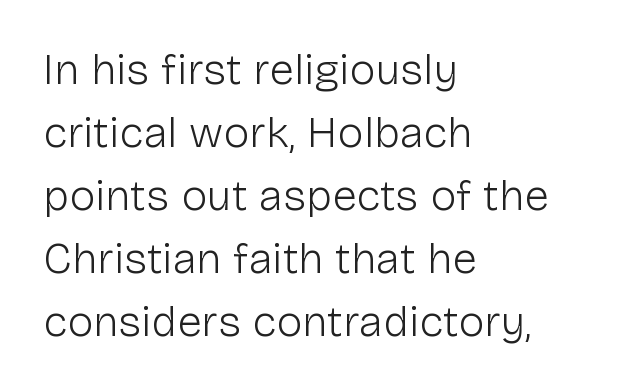
Q: Is the text bold? A: No.
Q: Is the text italic (slanted)? A: No, it is upright.
Q: Is the typeface a serif or a sans-serif typeface? A: Sans-serif.
Q: Is the text underlined? A: No.
Q: How is the paragraph aligned? A: Left-aligned.
Q: Is the spacing between letters normal or unusually wide? A: Normal.
Q: Is the spacing between lines tight, normal or loose? A: Normal.
Q: Width (condensed, normal, or wide)? A: Normal.
Q: Stroke contrast? A: Low.
Q: x-height? A: Medium.
Q: Monospaced? A: No.
